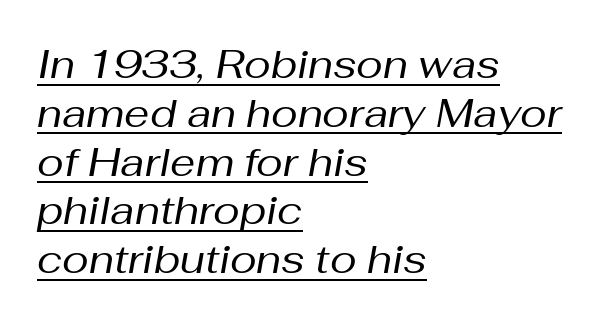
Every word sits above its own underline. Do the characters align in a grid? No, the font is proportional. The rendering keeps characters at their native spacing. The setting favours the left margin, as ordinary paragraphs usually do. Caption: face not bold, strokes unweighted. This is oblique type, the kind used for emphasis or titles.
